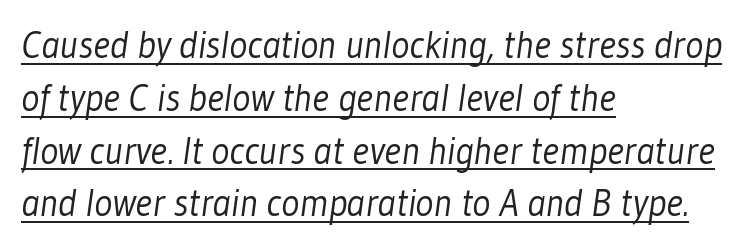
Q: Is the text bold? A: No.
Q: Is the typeface a serif or a sans-serif typeface? A: Sans-serif.
Q: Is the text underlined? A: Yes.
Q: How is the paragraph aligned? A: Left-aligned.
Q: Is the spacing between letters normal or unusually wide? A: Normal.
Q: Is the spacing between lines tight, normal or loose? A: Normal.
Q: Width (condensed, normal, or wide)? A: Condensed.
Q: Stroke contrast? A: Low.
Q: x-height? A: Medium.
Q: Monospaced? A: No.
